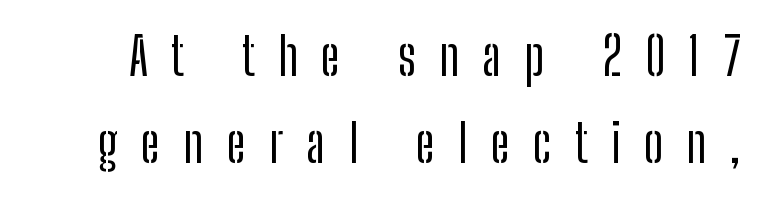
Beneath every word, the page is bare. You can tell from the bare stems that sans-serif type was used. Successive baselines arrive at the customary interval. Substantial extra tracking has been applied to these lines. Upright lettering throughout. The passage shown is typed in a proportional face where columns would drift.
